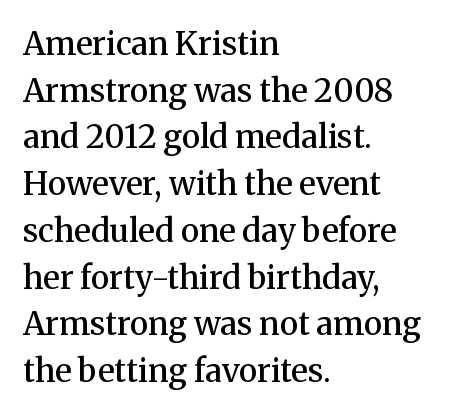
The face used here is a semibold: visibly heavier than regular, lighter than bold. These lines keep a tight, regular rhythm from letter to letter. Do the letters lean? They stand straight. The area under the type is left untouched.
